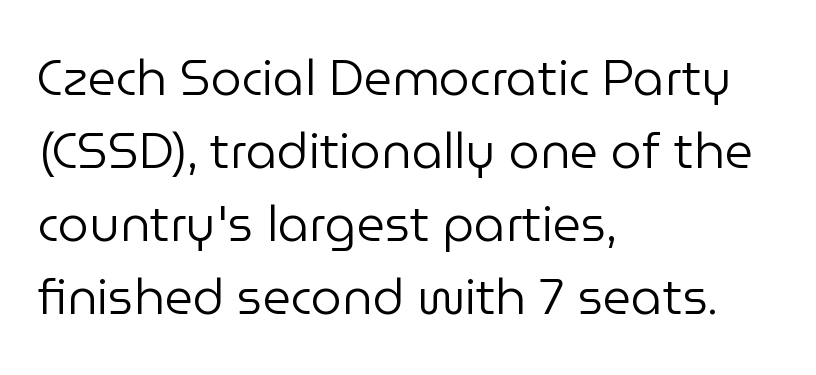
The font sits on the lighter half of the weight spectrum, regular included. The axis of the letterforms is exactly vertical. The letterforms sit shoulder to shoulder at normal distance. A classic flush-left, rag-right setting is used for this passage. Normally led — the rows are evenly, conventionally spaced. Letters rest on an invisible, unmarked baseline.
